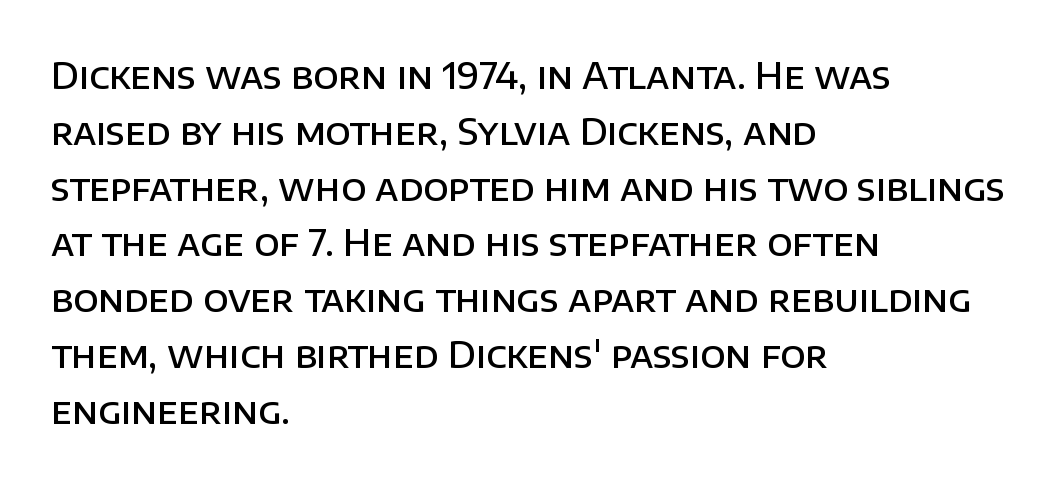
{"serif": "no", "italic": "no", "bold": "semi", "weight": "semibold", "width": "normal", "stroke_contrast": "low", "x_height": "large", "monospaced": "no", "underline": "no", "align": "left", "line_spacing": "normal", "line_spacing_ratio": 1.55, "letter_spacing": "normal", "letter_spacing_em": 0.0, "glyph_px": 36}
